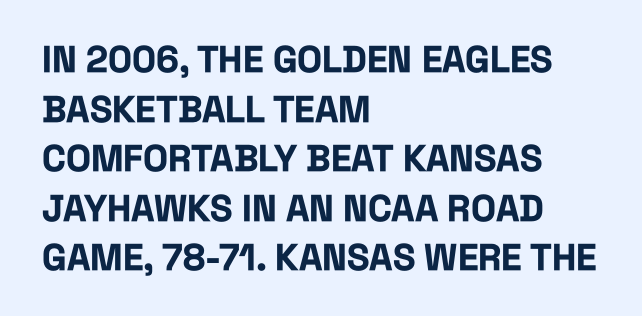
The image shows 37 px bold, condensed sans-serif type, upright; set left-aligned, normal line spacing (1.34x), normal letter spacing, not underlined; low stroke contrast and a large x-height.
